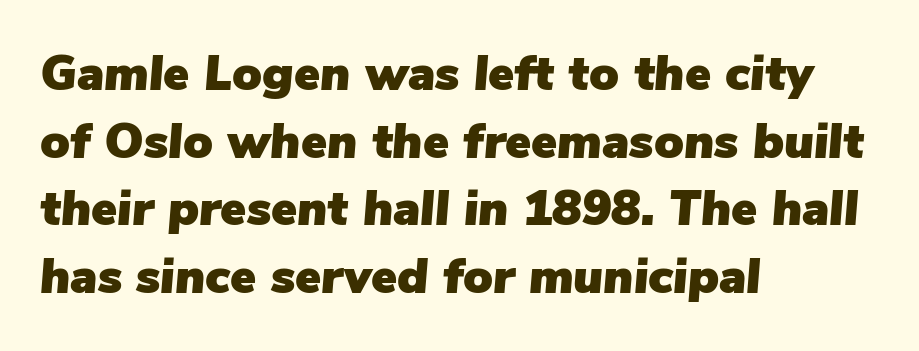
Italic: yes, the glyphs are oblique. Whoever set this chose a conventional vertical rhythm. Short note: letters normally spaced. If you drew a ruler down the left edge, every line would touch it. The rendering uses natural spacing where letterforms have individual widths.
